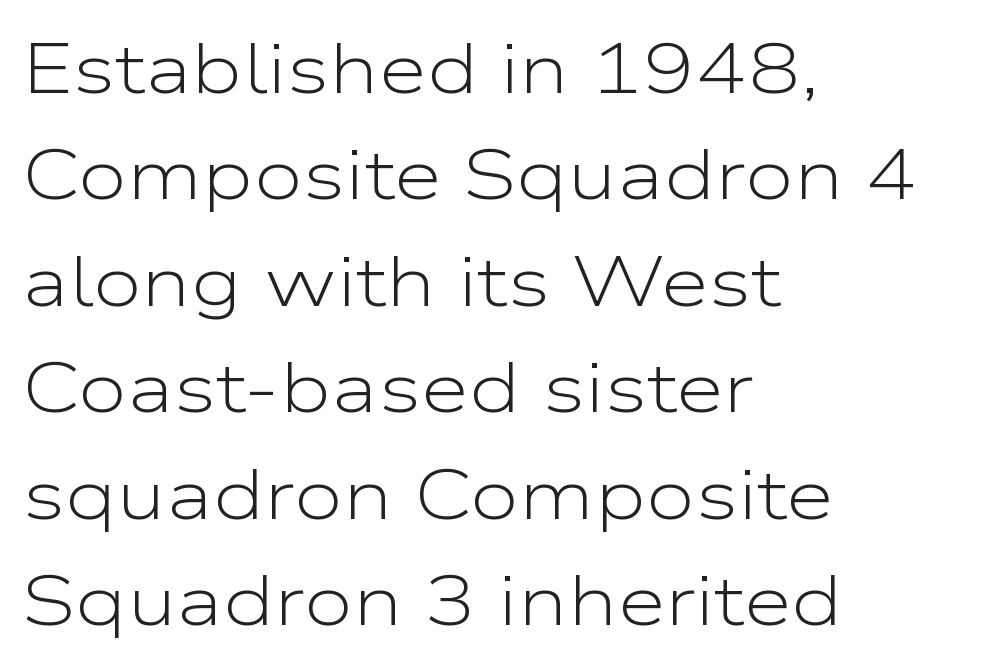
{"serif": "no", "italic": "no", "bold": "no", "weight": "light", "width": "wide", "stroke_contrast": "low", "x_height": "medium", "monospaced": "no", "underline": "no", "align": "left", "line_spacing": "normal", "line_spacing_ratio": 1.52, "letter_spacing": "normal", "letter_spacing_em": 0.0, "glyph_px": 70}
